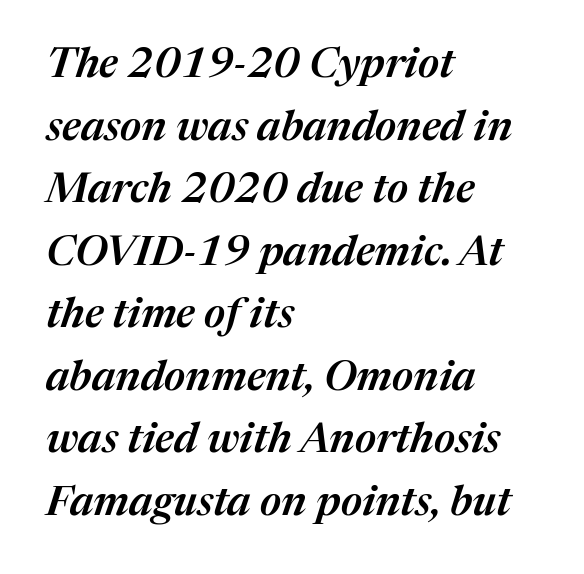
This sample is left-justified, so line endings fall wherever the words run out. Does the lettering tilt? It does — this is italic. Tracking value appears to be zero — textbook default spacing. Its strokes are somewhat broadened, the hallmark of semibold type. Interline gaps are of average width in this sample. Descenders hang freely into open space.
